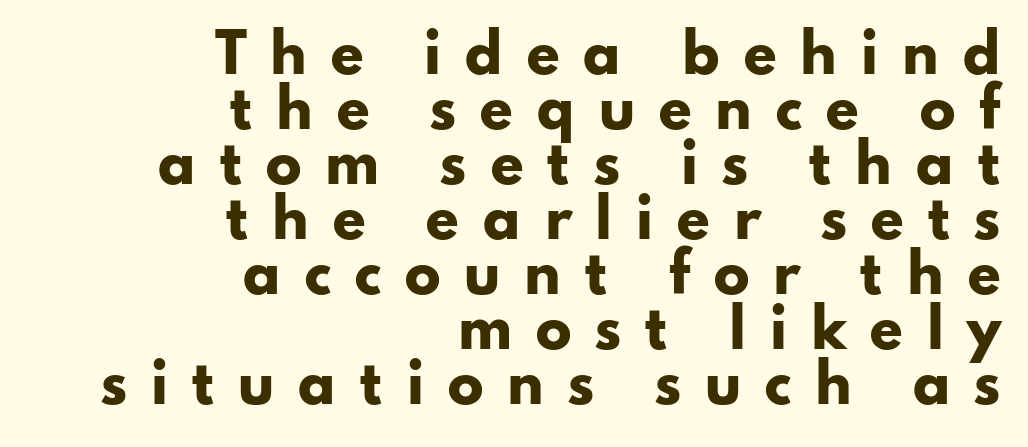
{"serif": "no", "italic": "no", "bold": "yes", "weight": "heavy", "width": "wide", "stroke_contrast": "low", "x_height": "small", "monospaced": "no", "underline": "no", "align": "right", "line_spacing": "tight", "line_spacing_ratio": 1.02, "letter_spacing": "wide", "letter_spacing_em": 0.41, "glyph_px": 54}
